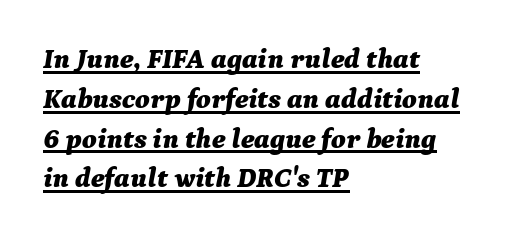
{"italic": "yes", "lean": "right", "slant_degrees": 9, "bold": "yes", "weight": "bold", "width": "normal", "stroke_contrast": "medium", "x_height": "medium", "monospaced": "no", "underline": "yes", "align": "left", "line_spacing": "normal", "line_spacing_ratio": 1.42, "letter_spacing": "normal", "letter_spacing_em": 0.0, "glyph_px": 28}
